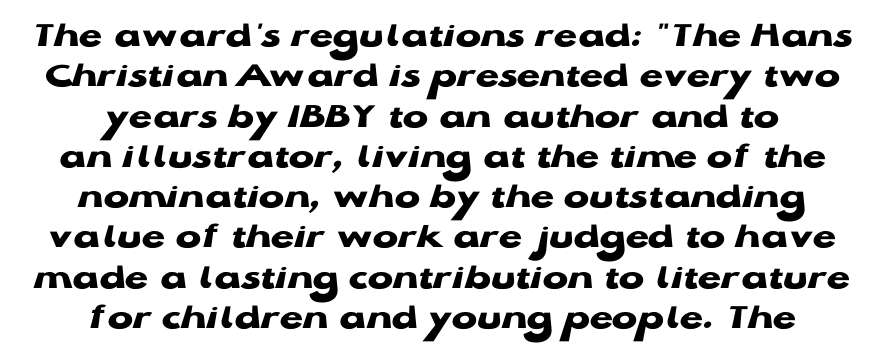
{"serif": "no", "italic": "no", "bold": "yes", "weight": "heavy", "width": "wide", "stroke_contrast": "low", "x_height": "medium", "monospaced": "no", "underline": "no", "align": "center", "line_spacing": "tight", "line_spacing_ratio": 1.06, "letter_spacing": "normal", "letter_spacing_em": 0.0, "glyph_px": 38}
